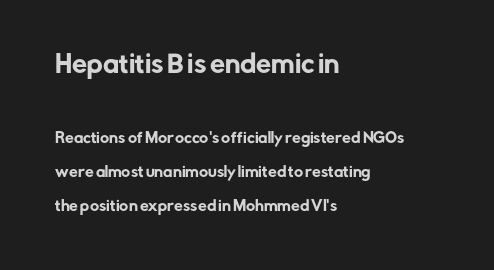
The image shows 24 px text type, upright; set left-aligned, loose line spacing (2.41x), normal letter spacing, not underlined; the first (top) block is 1.71x larger.
